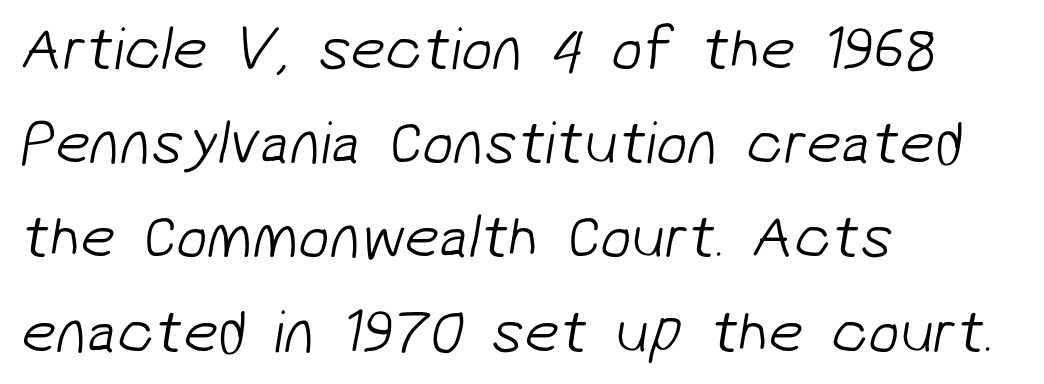
The face used here is proportionally spaced, like ordinary book or web type. Alignment: flush left. Nobody drew a line under any word here. What's the leading like? Ordinary, nothing unusual. The weight tops out at a normal text grade. Nope, no serifs anywhere on these letters.
